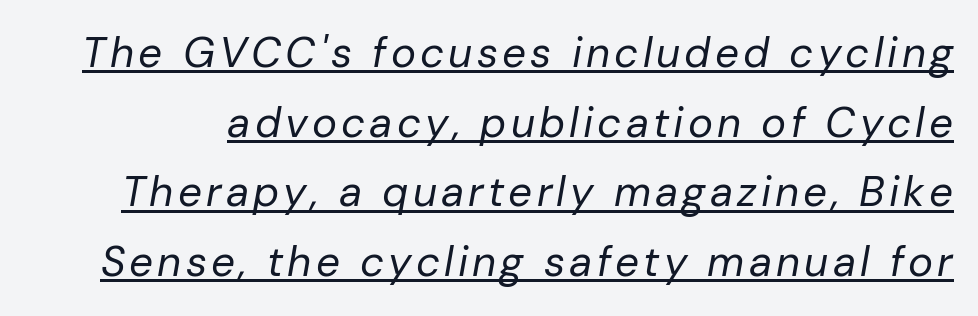
Caption: lettering with a line underneath. Horizontal bands of white between lines are of average thickness. A typesetter would mark this as italic. You could not count columns in this text — the font is proportionally spaced. Stems here are at most as thick as an everyday book face.
